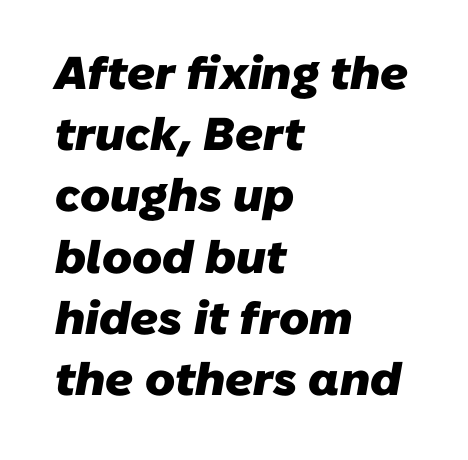
Nope, no serifs anywhere on these letters. Every row of glyphs begins at an identical x-position on the left. How are the letters spaced? Ordinarily, with no added tracking. Anything drawn beneath the words? Only blank space. The letters advance in unequal steps, a hallmark of proportional type.
